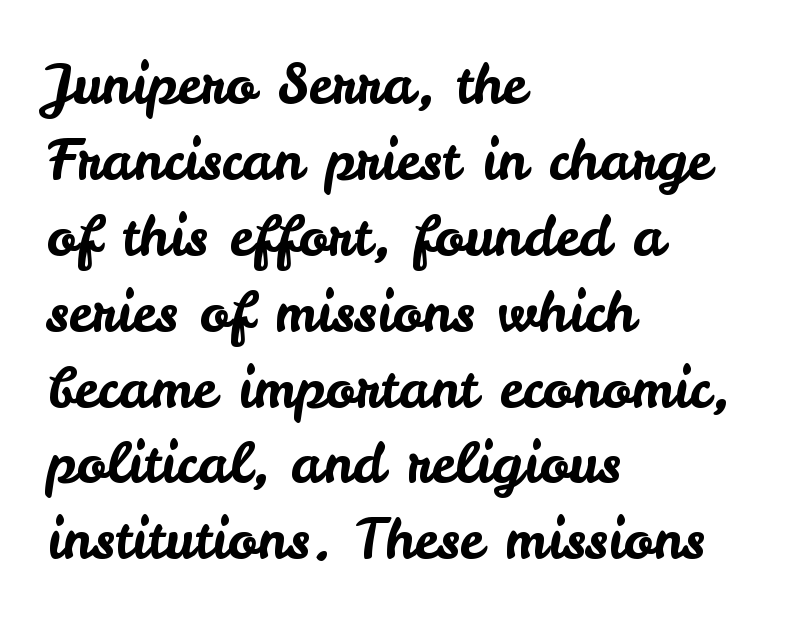
The image shows 55 px sans-serif type; set left-aligned, normal line spacing (1.38x), normal letter spacing, not underlined; low stroke contrast and a small x-height.
